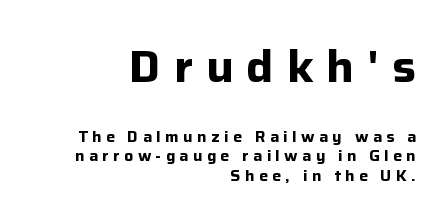
Q: Is the text bold? A: Yes.
Q: Is the text italic (slanted)? A: No, it is upright.
Q: Is the typeface a serif or a sans-serif typeface? A: Sans-serif.
Q: Is the text underlined? A: No.
Q: How is the paragraph aligned? A: Right-aligned.
Q: Is the spacing between letters normal or unusually wide? A: Unusually wide.
Q: Is the spacing between lines tight, normal or loose? A: Normal.
Q: Which block of text is set in a larger size, the first (top) or the second (bottom)? A: The first (top) one.
Q: Width (condensed, normal, or wide)? A: Normal.
Q: Stroke contrast? A: Low.
Q: x-height? A: Medium.
Q: Monospaced? A: No.
